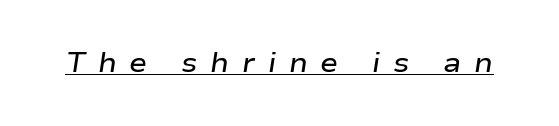
The image shows 27 px text type, italic (leaning right); set unusually wide letter spacing (+0.47 em), underlined.
